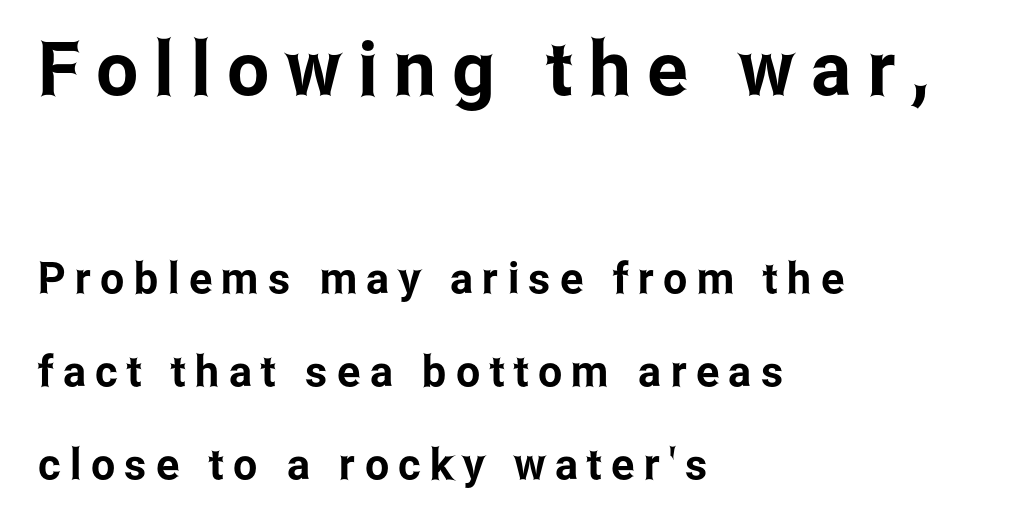
{"serif": "no", "italic": "no", "width": "condensed", "stroke_contrast": "low", "x_height": "medium", "monospaced": "no", "underline": "no", "align": "left", "line_spacing": "loose", "line_spacing_ratio": 2.16, "letter_spacing": "wide", "letter_spacing_em": 0.22, "larger_block": "first", "size_ratio": 1.74, "glyph_px": 75}
